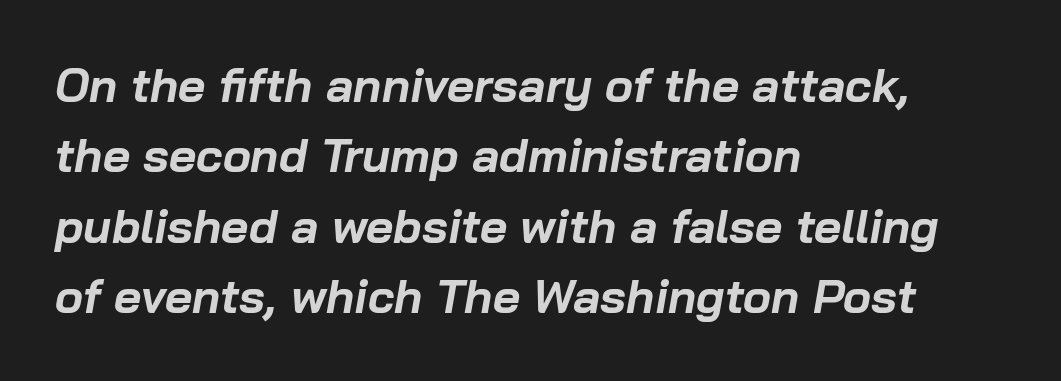
{"italic": "yes", "lean": "right", "slant_degrees": 10, "bold": "yes", "weight": "bold", "width": "normal", "stroke_contrast": "low", "x_height": "medium", "monospaced": "no", "underline": "no", "align": "left", "line_spacing": "normal", "line_spacing_ratio": 1.5, "letter_spacing": "normal", "letter_spacing_em": 0.0, "glyph_px": 47}
